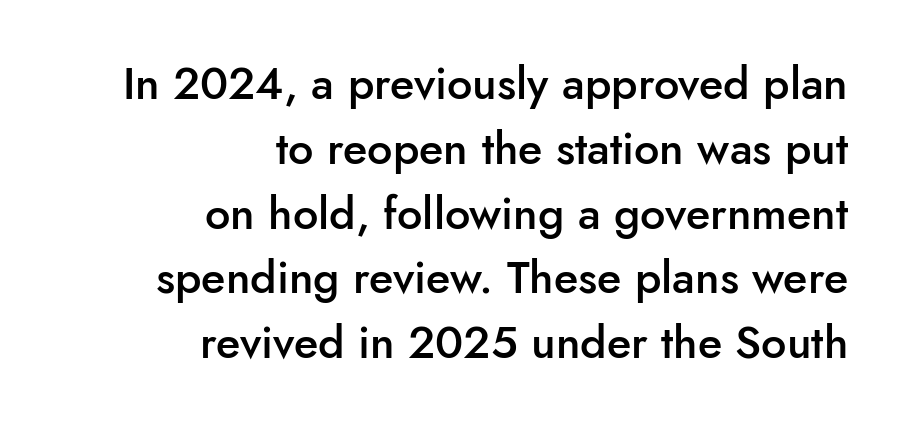
The image shows 45 px semibold sans-serif type, upright; set right-aligned, normal line spacing (1.44x), normal letter spacing, not underlined; low stroke contrast and a small x-height.
